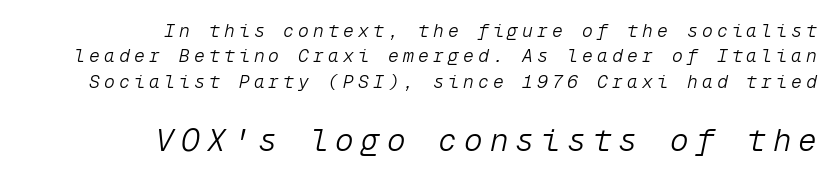
Q: Is the text bold? A: No.
Q: Is the text italic (slanted)? A: Yes, it leans right by about 12 degrees.
Q: Is the text underlined? A: No.
Q: How is the paragraph aligned? A: Right-aligned.
Q: Is the spacing between letters normal or unusually wide? A: Unusually wide.
Q: Is the spacing between lines tight, normal or loose? A: Normal.
Q: Which block of text is set in a larger size, the first (top) or the second (bottom)? A: The second (bottom) one.
Q: Width (condensed, normal, or wide)? A: Normal.
Q: Stroke contrast? A: Low.
Q: x-height? A: Medium.
Q: Monospaced? A: Yes.
